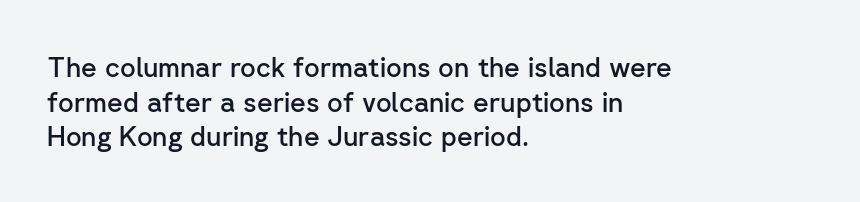
{"italic": "no", "bold": "semi", "underline": "no", "align": "left", "line_spacing": "normal", "line_spacing_ratio": 1.28, "letter_spacing": "normal", "letter_spacing_em": 0.0, "glyph_px": 27}
